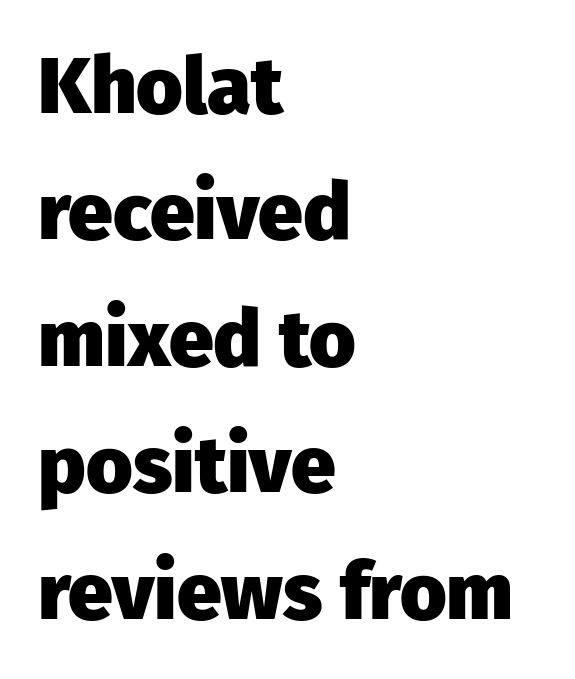
The image shows 80 px heavy sans-serif type, upright; set left-aligned, normal line spacing (1.58x), normal letter spacing, not underlined; low stroke contrast and a medium x-height.
